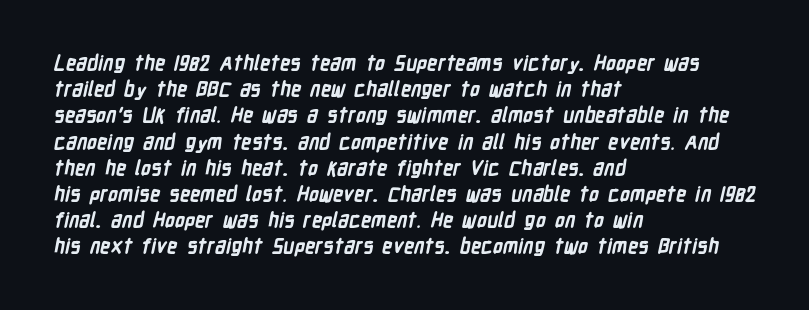
Q: Is the text bold? A: Yes.
Q: Is the text underlined? A: No.
Q: How is the paragraph aligned? A: Left-aligned.
Q: Is the spacing between letters normal or unusually wide? A: Normal.
Q: Is the spacing between lines tight, normal or loose? A: Normal.
